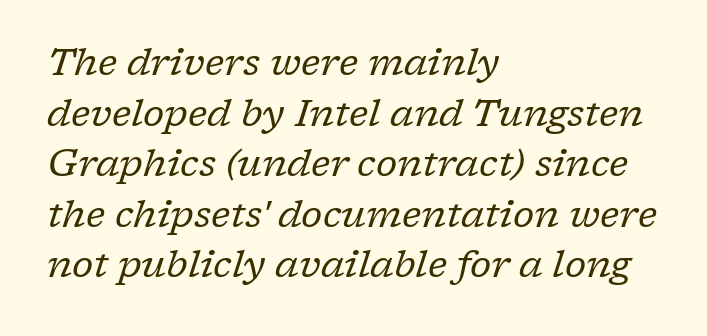
Any mark beneath the type? The region is blank. The letters sit at their default tracking, neither squeezed nor spread. You can tell it's italic because the verticals aren't actually vertical. A light-to-regular cut is what we see here. Spacing verdict: proportional, widths tailored to each character.
